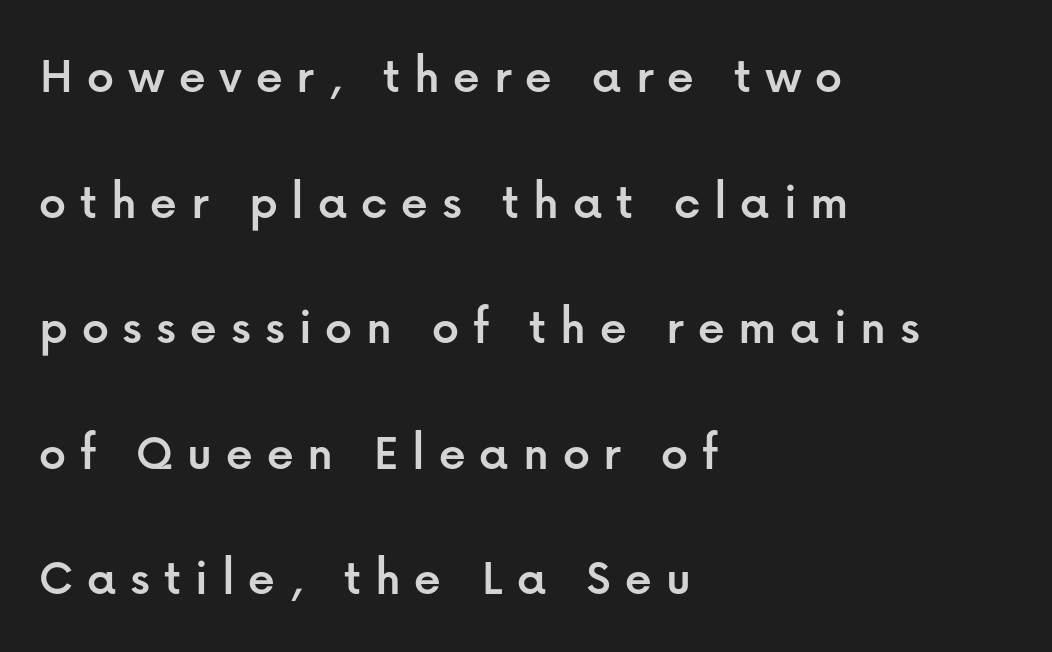
{"serif": "no", "italic": "no", "width": "normal", "stroke_contrast": "low", "x_height": "medium", "monospaced": "no", "underline": "no", "align": "left", "line_spacing": "loose", "line_spacing_ratio": 2.37, "letter_spacing": "wide", "letter_spacing_em": 0.26, "glyph_px": 53}
